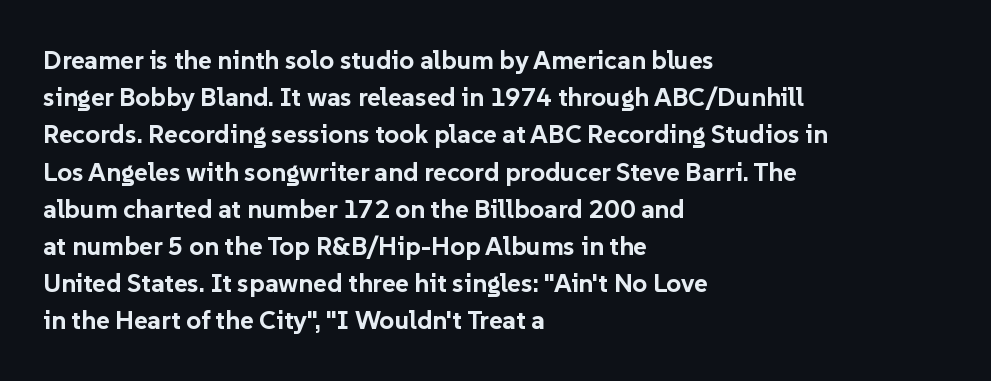
{"italic": "no", "bold": "yes", "underline": "no", "align": "left", "line_spacing": "normal", "line_spacing_ratio": 1.43, "letter_spacing": "normal", "letter_spacing_em": 0.0, "glyph_px": 26}
